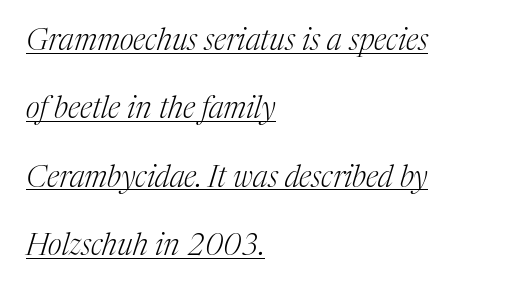
Examine the stroke ends and you'll spot serifs. The text block is weighted toward the left margin, trailing off unevenly rightward. Spacing verdict: proportional, widths tailored to each character. The passage shown has conventional tracking throughout. In terms of posture, this sample is oblique. Underline: present.
